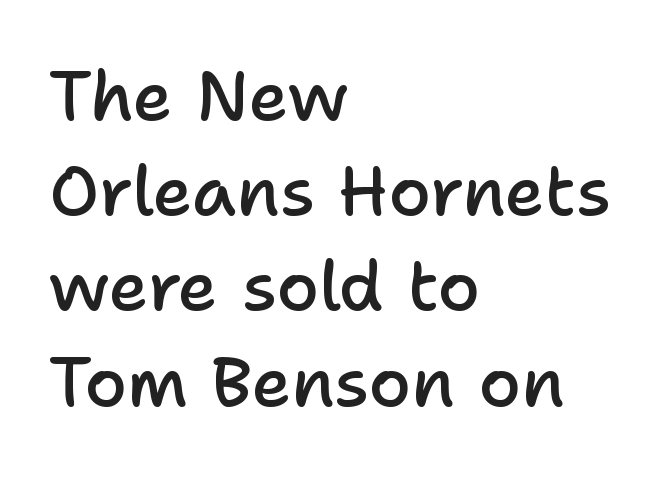
{"serif": "no", "italic": "no", "bold": "semi", "weight": "semibold", "width": "normal", "stroke_contrast": "low", "x_height": "medium", "monospaced": "no", "underline": "no", "align": "left", "line_spacing": "normal", "line_spacing_ratio": 1.38, "letter_spacing": "normal", "letter_spacing_em": 0.0, "glyph_px": 69}
